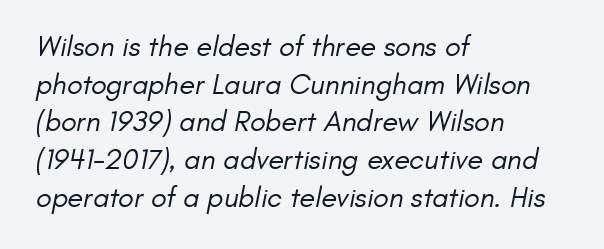
The image shows 29 px regular-weight sans-serif type; set left-aligned, normal line spacing (1.3x), normal letter spacing, not underlined; low stroke contrast and a small x-height.
